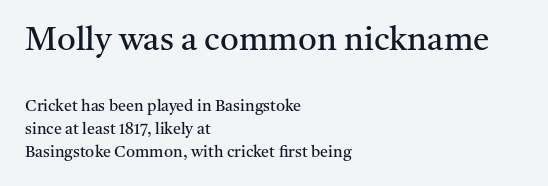
Q: Is the text bold? A: No.
Q: Is the text italic (slanted)? A: No, it is upright.
Q: Is the typeface a serif or a sans-serif typeface? A: Serif.
Q: Is the text underlined? A: No.
Q: How is the paragraph aligned? A: Left-aligned.
Q: Is the spacing between letters normal or unusually wide? A: Normal.
Q: Is the spacing between lines tight, normal or loose? A: Normal.
Q: Which block of text is set in a larger size, the first (top) or the second (bottom)? A: The first (top) one.
Q: Width (condensed, normal, or wide)? A: Normal.
Q: Stroke contrast? A: Medium.
Q: x-height? A: Medium.
Q: Monospaced? A: No.
